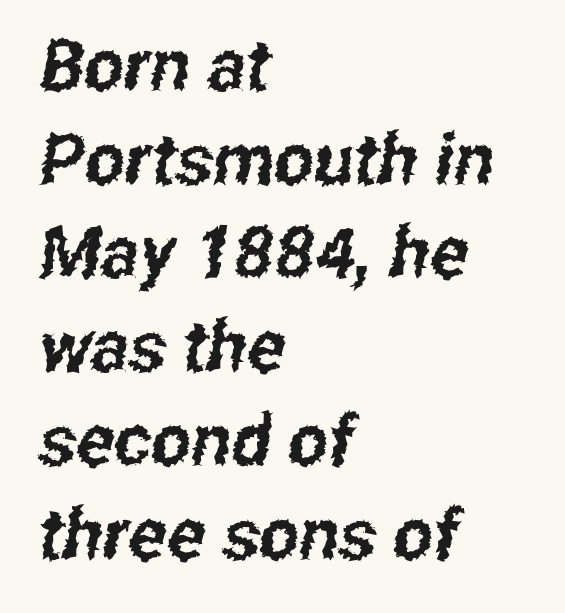
{"serif": "no", "width": "condensed", "stroke_contrast": "low", "x_height": "medium", "monospaced": "no", "underline": "no", "align": "left", "line_spacing": "normal", "line_spacing_ratio": 1.32, "letter_spacing": "normal", "letter_spacing_em": 0.0, "glyph_px": 71}
